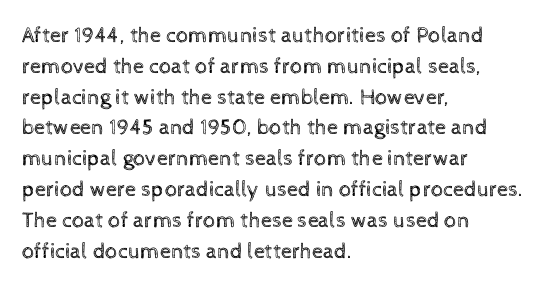
Q: Is the text bold? A: No.
Q: Is the text italic (slanted)? A: No, it is upright.
Q: Is the text underlined? A: No.
Q: How is the paragraph aligned? A: Left-aligned.
Q: Is the spacing between letters normal or unusually wide? A: Normal.
Q: Is the spacing between lines tight, normal or loose? A: Normal.
